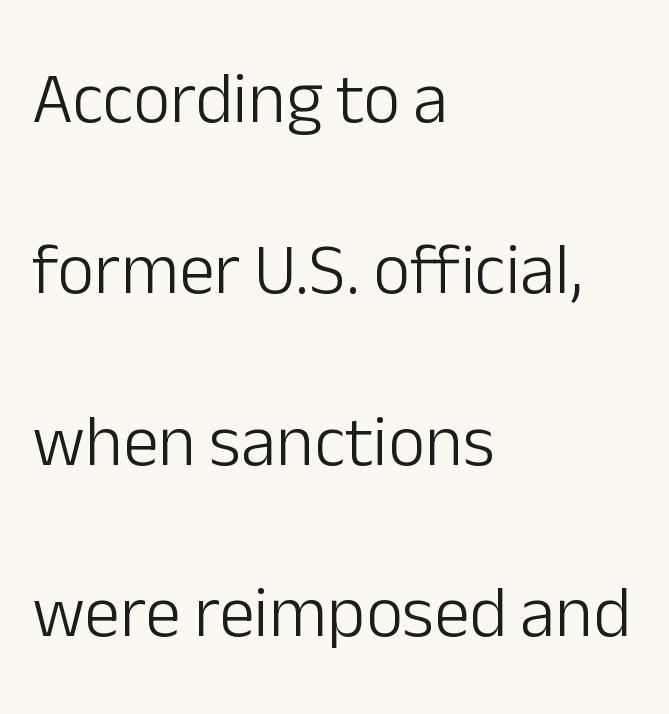
Q: Is the text bold? A: No.
Q: Is the text italic (slanted)? A: No, it is upright.
Q: Is the typeface a serif or a sans-serif typeface? A: Sans-serif.
Q: Is the text underlined? A: No.
Q: How is the paragraph aligned? A: Left-aligned.
Q: Is the spacing between letters normal or unusually wide? A: Normal.
Q: Is the spacing between lines tight, normal or loose? A: Loose.
Q: Width (condensed, normal, or wide)? A: Normal.
Q: Stroke contrast? A: Low.
Q: x-height? A: Medium.
Q: Monospaced? A: No.
